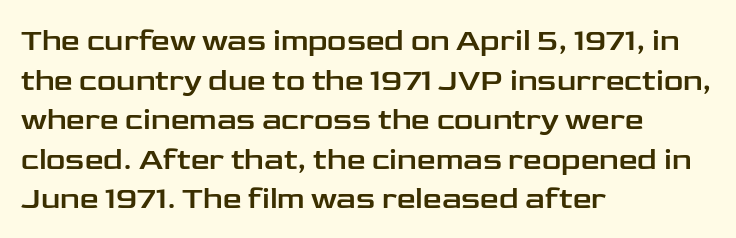
Q: Is the text italic (slanted)? A: No, it is upright.
Q: Is the typeface a serif or a sans-serif typeface? A: Sans-serif.
Q: Is the text underlined? A: No.
Q: How is the paragraph aligned? A: Left-aligned.
Q: Is the spacing between letters normal or unusually wide? A: Normal.
Q: Is the spacing between lines tight, normal or loose? A: Normal.
Q: Width (condensed, normal, or wide)? A: Wide.
Q: Stroke contrast? A: Low.
Q: x-height? A: Medium.
Q: Monospaced? A: No.
